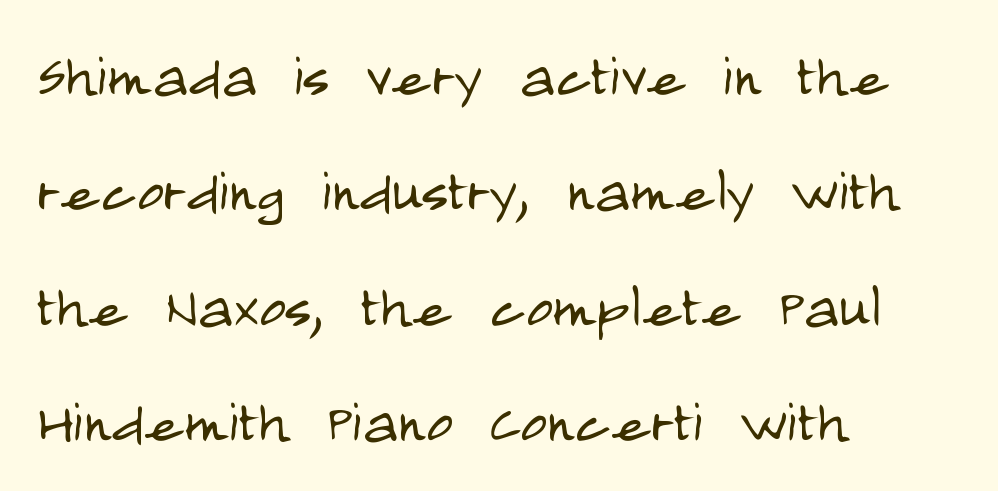
{"serif": "no", "italic": "no", "bold": "no", "weight": "light", "width": "condensed", "stroke_contrast": "low", "x_height": "large", "monospaced": "no", "underline": "no", "align": "left", "line_spacing": "normal", "line_spacing_ratio": 1.58, "letter_spacing": "normal", "letter_spacing_em": 0.0, "glyph_px": 73}
